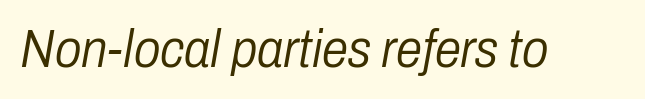
{"italic": "yes", "lean": "right", "slant_degrees": 10, "bold": "no", "weight": "light", "width": "condensed", "stroke_contrast": "low", "x_height": "medium", "monospaced": "no", "underline": "no", "letter_spacing": "normal", "letter_spacing_em": 0.0, "glyph_px": 53}
